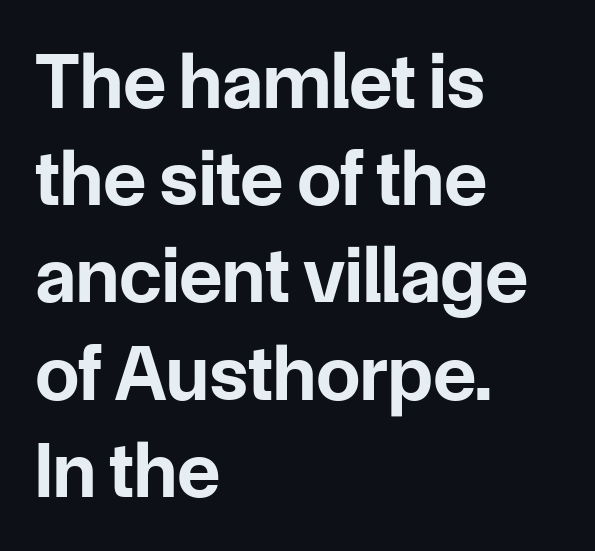
{"serif": "no", "italic": "no", "bold": "yes", "weight": "bold", "width": "normal", "stroke_contrast": "low", "x_height": "medium", "monospaced": "no", "underline": "no", "align": "left", "line_spacing_ratio": 1.23, "letter_spacing": "normal", "letter_spacing_em": 0.0, "glyph_px": 79}
